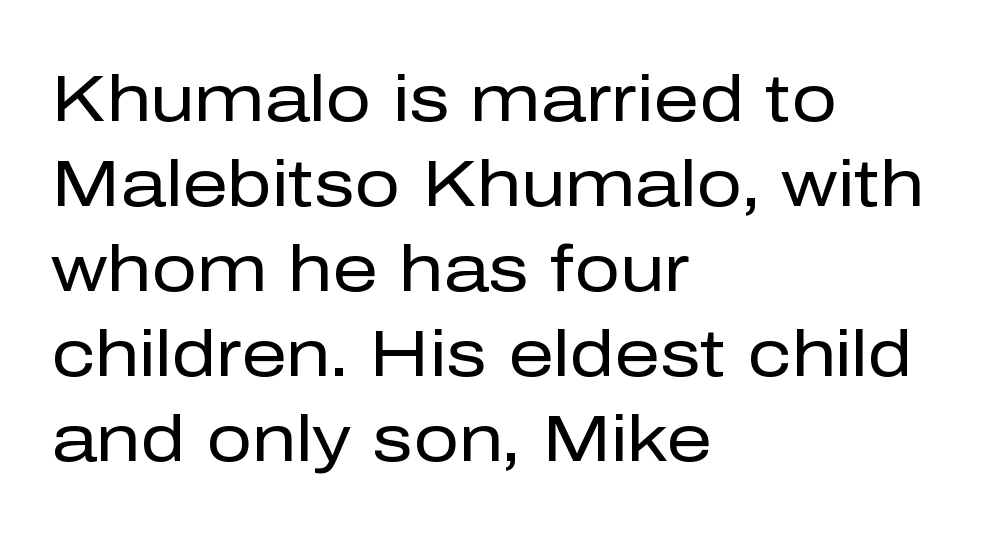
Q: Is the text bold? A: No.
Q: Is the text italic (slanted)? A: No, it is upright.
Q: Is the typeface a serif or a sans-serif typeface? A: Sans-serif.
Q: Is the text underlined? A: No.
Q: How is the paragraph aligned? A: Left-aligned.
Q: Is the spacing between letters normal or unusually wide? A: Normal.
Q: Is the spacing between lines tight, normal or loose? A: Normal.
Q: Width (condensed, normal, or wide)? A: Normal.
Q: Stroke contrast? A: Low.
Q: x-height? A: Medium.
Q: Monospaced? A: No.
